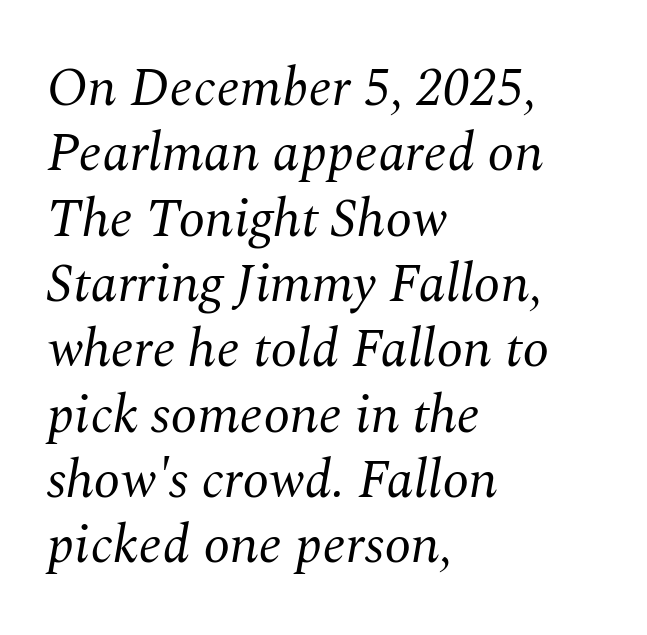
The image shows 54 px regular-weight serif type, italic (leaning right); set left-aligned, line spacing 1.21x, normal letter spacing, not underlined; medium stroke contrast and a medium x-height.
